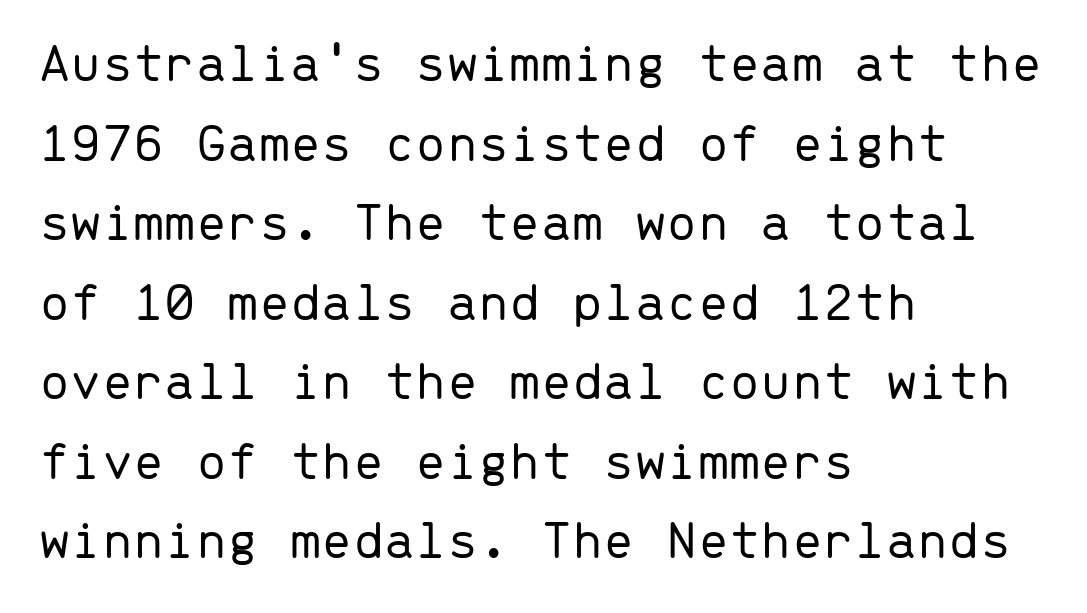
The image shows 56 px light sans-serif type, upright, monospaced; set left-aligned, normal line spacing (1.42x), normal letter spacing, not underlined; low stroke contrast and a medium x-height.
